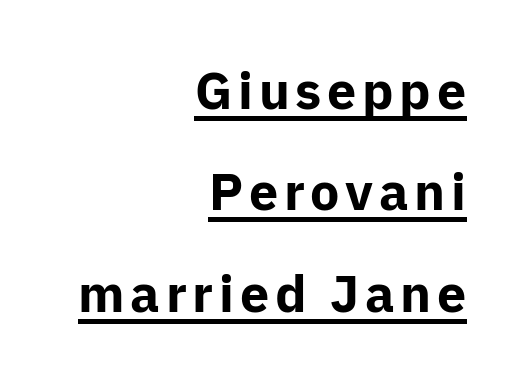
The image shows 52 px bold sans-serif type, upright; set right-aligned, loose line spacing (1.95x), underlined; low stroke contrast and a medium x-height.
